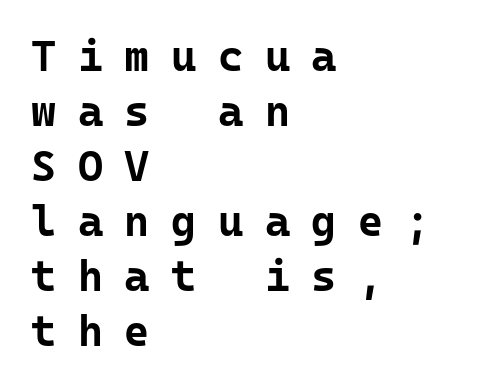
Q: Is the text bold? A: Yes.
Q: Is the text italic (slanted)? A: No, it is upright.
Q: Is the typeface a serif or a sans-serif typeface? A: Sans-serif.
Q: Is the text underlined? A: No.
Q: How is the paragraph aligned? A: Left-aligned.
Q: Is the spacing between letters normal or unusually wide? A: Unusually wide.
Q: Is the spacing between lines tight, normal or loose? A: Normal.
Q: Width (condensed, normal, or wide)? A: Normal.
Q: Stroke contrast? A: Low.
Q: x-height? A: Medium.
Q: Monospaced? A: Yes.
